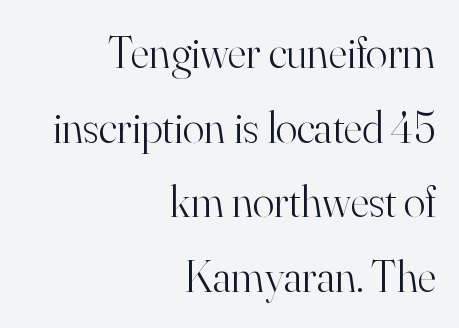
Serif or sans? Serif — the stroke terminals have little feet. The letters stand straight up with perfectly vertical stems. Underline: absent. The letters advance in unequal steps, a hallmark of proportional type.
